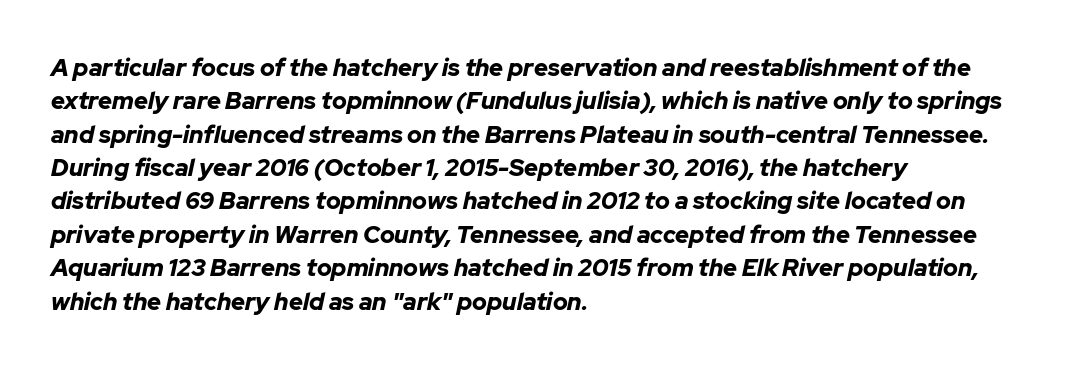
The image shows 24 px bold type, italic (leaning right); set left-aligned, normal line spacing (1.39x), normal letter spacing, not underlined.
